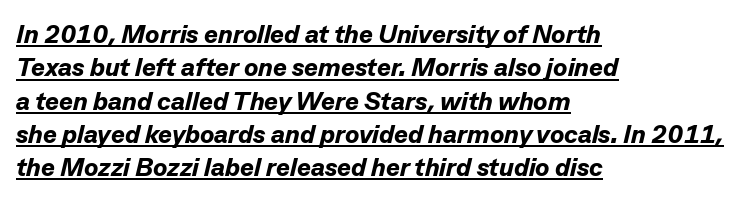
The horizontal fit of the characters is conventional and even. Typesetter's note: full bold, strokes at maximum text heaviness. Is the type slanted? Yes — the strokes lean at a clear angle. In designer terms, the underline attribute is active on this setting.
